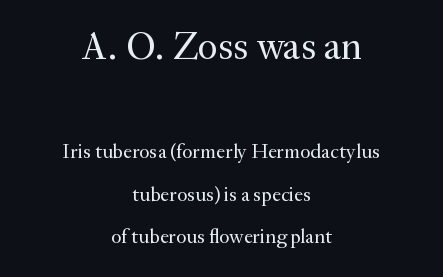
{"serif": "yes", "italic": "no", "bold": "no", "weight": "regular", "width": "normal", "stroke_contrast": "medium", "x_height": "small", "monospaced": "no", "underline": "no", "align": "center", "line_spacing": "loose", "line_spacing_ratio": 2.11, "letter_spacing": "normal", "letter_spacing_em": 0.0, "larger_block": "first", "size_ratio": 1.95, "glyph_px": 39}
